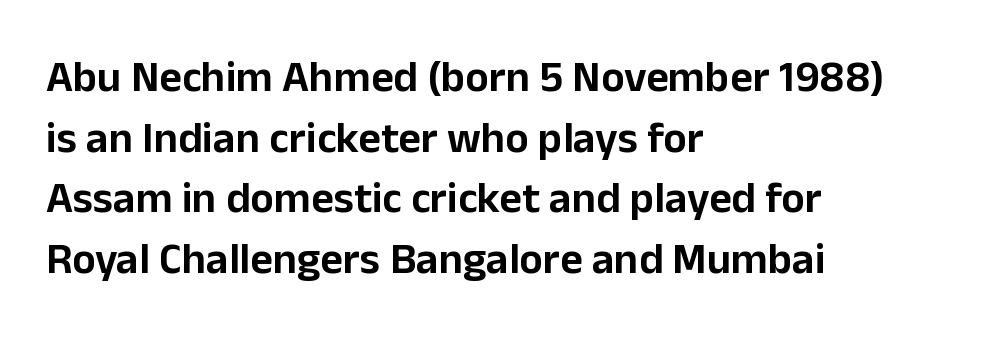
The image shows 44 px sans-serif type, upright; set left-aligned, normal line spacing (1.38x), normal letter spacing, not underlined; low stroke contrast and a medium x-height.
